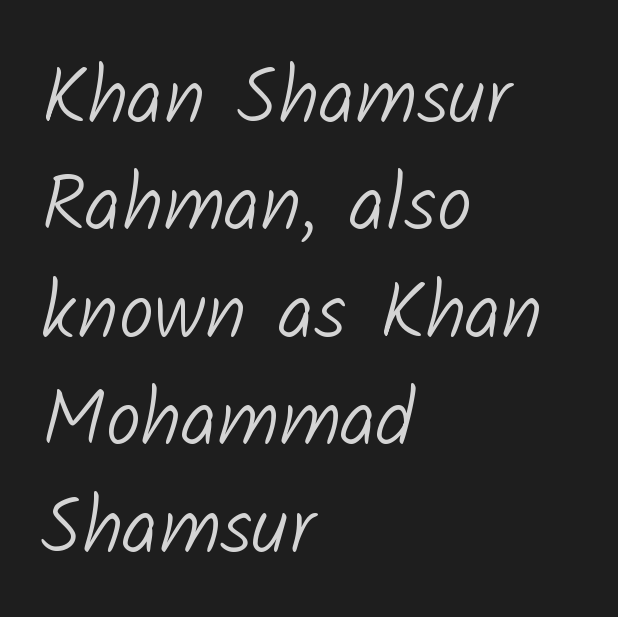
{"serif": "no", "bold": "no", "weight": "light", "width": "normal", "stroke_contrast": "low", "x_height": "medium", "monospaced": "no", "underline": "no", "align": "left", "line_spacing": "normal", "line_spacing_ratio": 1.36, "letter_spacing": "normal", "letter_spacing_em": 0.0, "glyph_px": 79}
